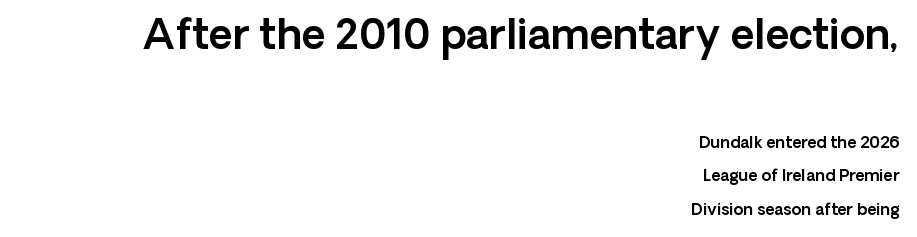
The image shows 41 px sans-serif type, upright; set right-aligned, loose line spacing (2.08x), normal letter spacing, not underlined; the first (top) block is 2.56x larger; a medium x-height.
